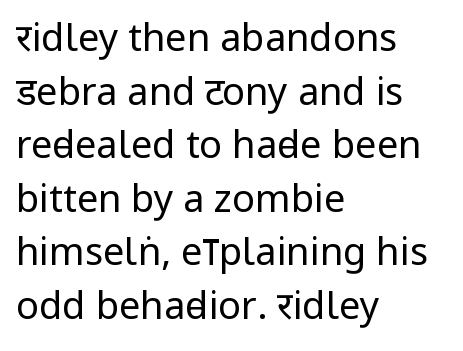
The image shows 38 px regular-weight, condensed sans-serif type, upright; set left-aligned, normal line spacing (1.41x), normal letter spacing, not underlined; low stroke contrast and a large x-height.
